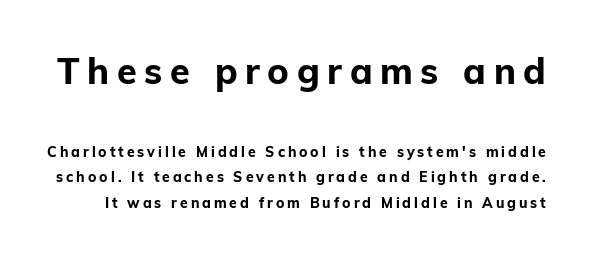
This sample has the flowing, uneven cadence of proportional lettering. Unmarked baselines from the first word to the last. If you squint, the top block still reads clearly — it's the larger of the two. Posture: upright roman. I'd describe the lettering as bold — thick and assertive. This is sans-serif lettering, the kind often seen on screens and signage.
